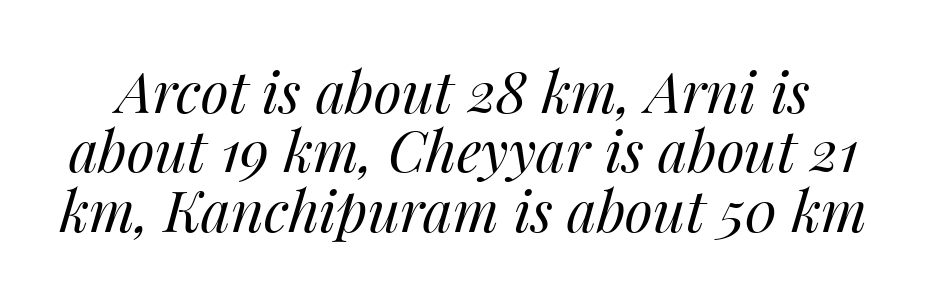
Does the lettering tilt? It does — this is italic. The gaps between neighbouring characters are ordinary and unremarkable. Descender tails drop into unmarked territory. Think standard paragraph weight, or any step lighter than that. Looks like regular typesetting: each glyph gets only the width it needs. How would I describe the line gaps? Narrow and economical.
